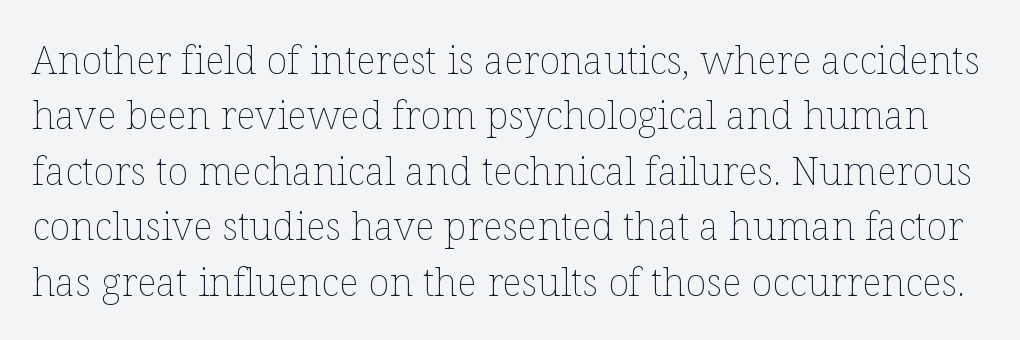
{"italic": "no", "bold": "no", "weight": "thin", "width": "normal", "stroke_contrast": "low", "x_height": "medium", "monospaced": "no", "underline": "no", "line_spacing": "normal", "line_spacing_ratio": 1.42, "letter_spacing": "normal", "letter_spacing_em": 0.0, "glyph_px": 39}
